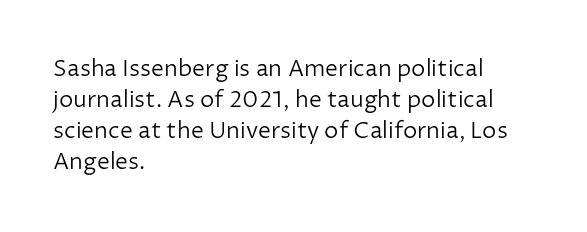
{"italic": "no", "bold": "no", "underline": "no", "align": "left", "line_spacing": "normal", "line_spacing_ratio": 1.35, "letter_spacing": "normal", "letter_spacing_em": 0.0, "glyph_px": 23}
